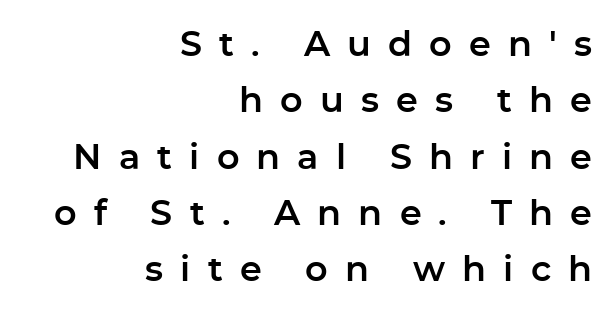
Q: Is the text italic (slanted)? A: No, it is upright.
Q: Is the typeface a serif or a sans-serif typeface? A: Sans-serif.
Q: Is the text underlined? A: No.
Q: How is the paragraph aligned? A: Right-aligned.
Q: Is the spacing between letters normal or unusually wide? A: Unusually wide.
Q: Is the spacing between lines tight, normal or loose? A: Normal.
Q: Width (condensed, normal, or wide)? A: Normal.
Q: Stroke contrast? A: Low.
Q: x-height? A: Medium.
Q: Monospaced? A: No.
